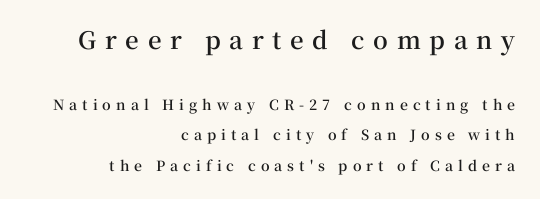
A student would notice the top passage is typeset larger than what follows. Decoration check: the copy has no underline. A great deal of white space separates one row of letters from the next. Notice how the passage keeps a crisp vertical edge on the right only. Ordinary non-slanted type is in use. A typesetter would call this heavily tracked-out type.
